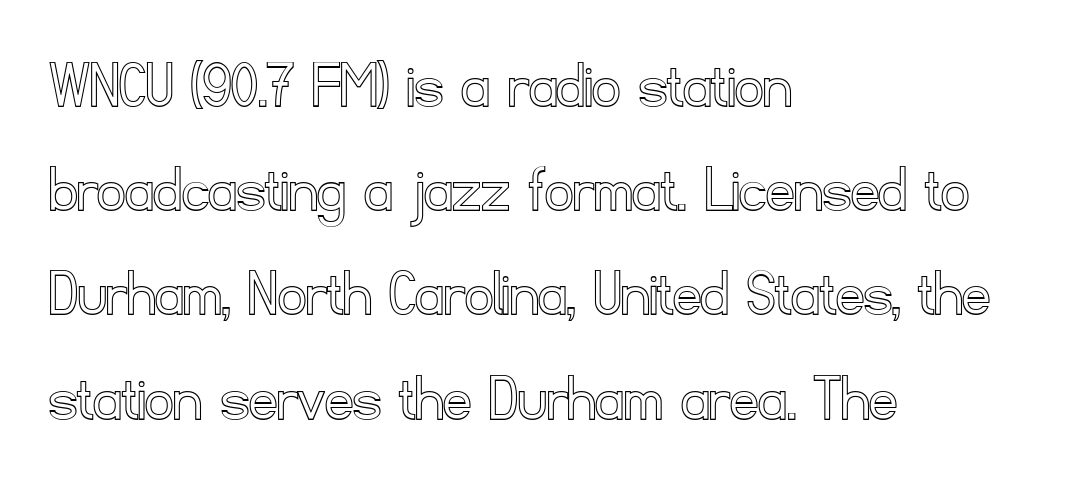
The image shows 69 px text type, upright; set left-aligned, normal line spacing (1.51x), normal letter spacing, not underlined; a small x-height.
